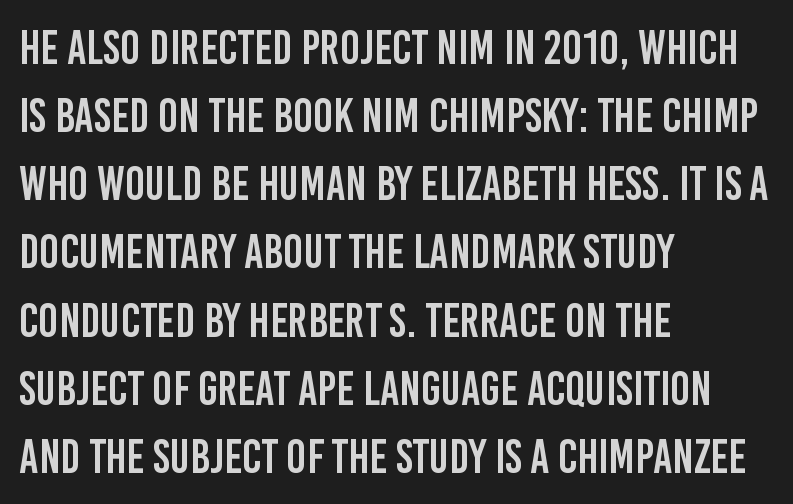
{"serif": "no", "italic": "no", "width": "condensed", "stroke_contrast": "low", "x_height": "large", "monospaced": "no", "underline": "no", "align": "left", "line_spacing": "normal", "line_spacing_ratio": 1.45, "letter_spacing": "normal", "letter_spacing_em": 0.0, "glyph_px": 47}
